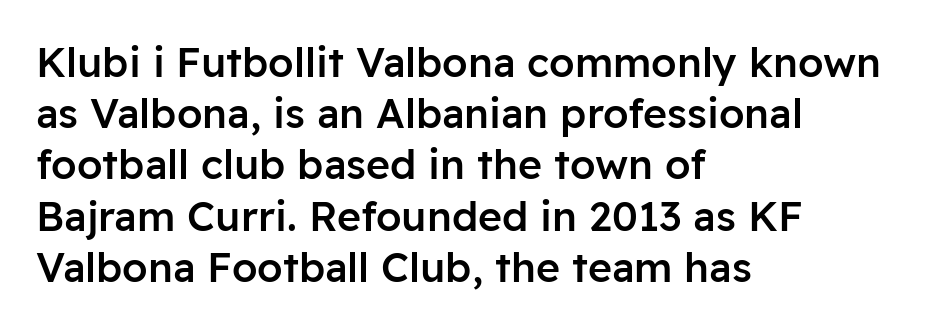
You could not count columns in this text — the font is proportionally spaced. Weight check: semibold — heavier than regular, not quite bold. The letters carry no serifs — their stems end cleanly without finishing strokes. Notice how the stems are strictly vertical — no italics here. Check the space under the baseline: it is left empty. This sample uses plain, unmodified letter spacing.
